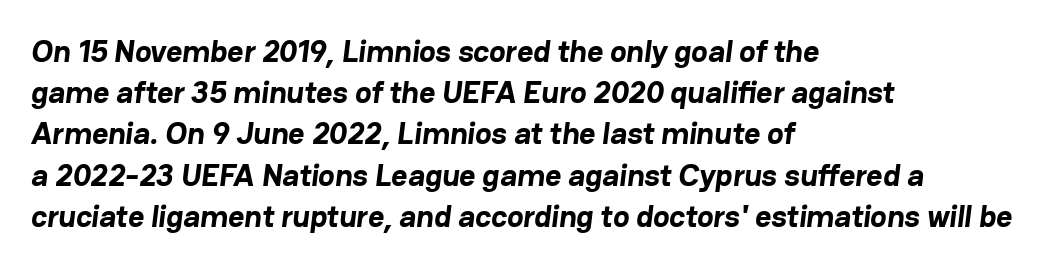
{"serif": "no", "bold": "yes", "weight": "bold", "width": "normal", "stroke_contrast": "low", "x_height": "medium", "monospaced": "no", "underline": "no", "align": "left", "line_spacing": "normal", "line_spacing_ratio": 1.33, "letter_spacing": "normal", "letter_spacing_em": 0.0, "glyph_px": 31}
